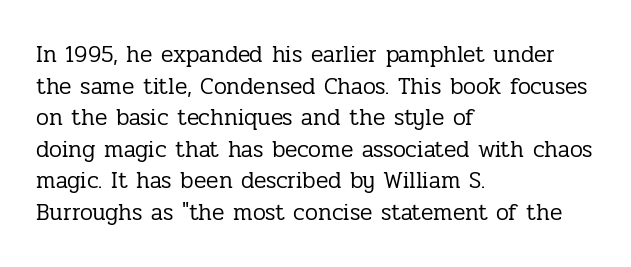
The image shows 23 px text type, upright; set left-aligned, normal line spacing (1.37x), normal letter spacing, not underlined.
